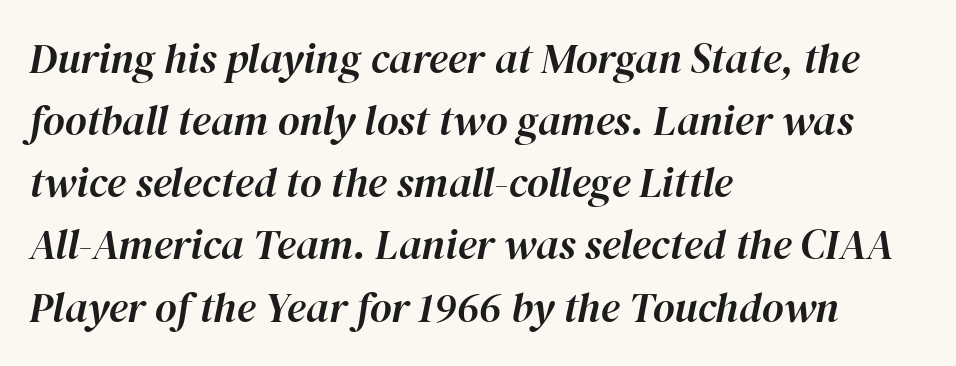
Q: Is the text italic (slanted)? A: Yes, it leans right by about 12 degrees.
Q: Is the text underlined? A: No.
Q: How is the paragraph aligned? A: Left-aligned.
Q: Is the spacing between letters normal or unusually wide? A: Normal.
Q: Is the spacing between lines tight, normal or loose? A: Normal.
Q: Width (condensed, normal, or wide)? A: Normal.
Q: Stroke contrast? A: High.
Q: x-height? A: Medium.
Q: Monospaced? A: No.
